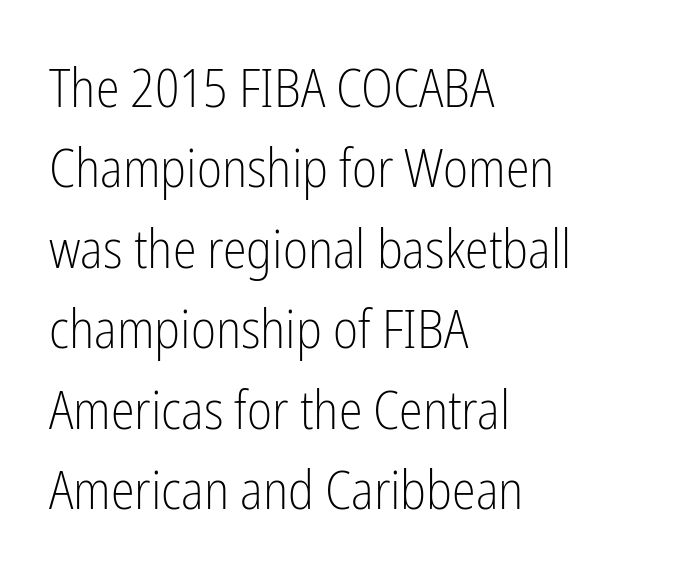
Interline gaps are of average width in this sample. Underlining? Definitely not there. The typeface chosen for these lines omits serifs. All the whitespace from short lines collects on the right.
